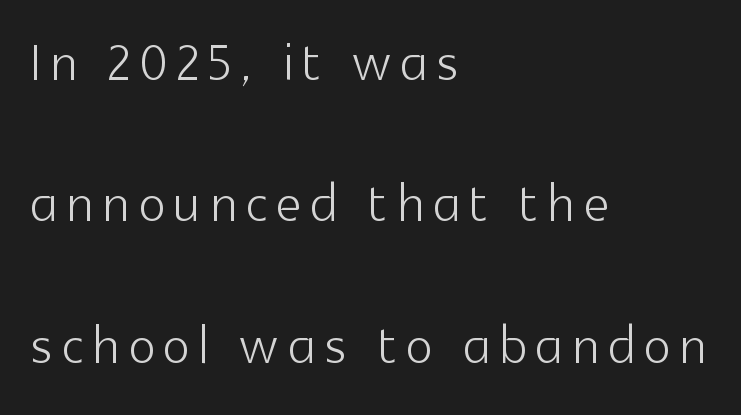
The image shows 71 px light sans-serif type, upright; set left-aligned, loose line spacing (1.99x), not underlined; a medium x-height.
